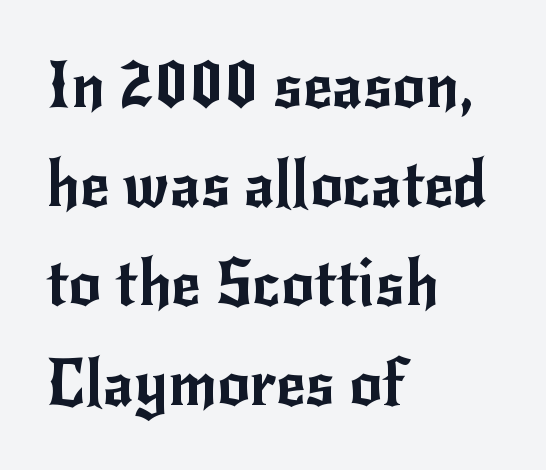
Q: Is the text italic (slanted)? A: No, it is upright.
Q: Is the typeface a serif or a sans-serif typeface? A: Sans-serif.
Q: Is the text underlined? A: No.
Q: How is the paragraph aligned? A: Left-aligned.
Q: Is the spacing between letters normal or unusually wide? A: Normal.
Q: Is the spacing between lines tight, normal or loose? A: Normal.
Q: Width (condensed, normal, or wide)? A: Normal.
Q: Stroke contrast? A: Low.
Q: x-height? A: Small.
Q: Monospaced? A: No.
